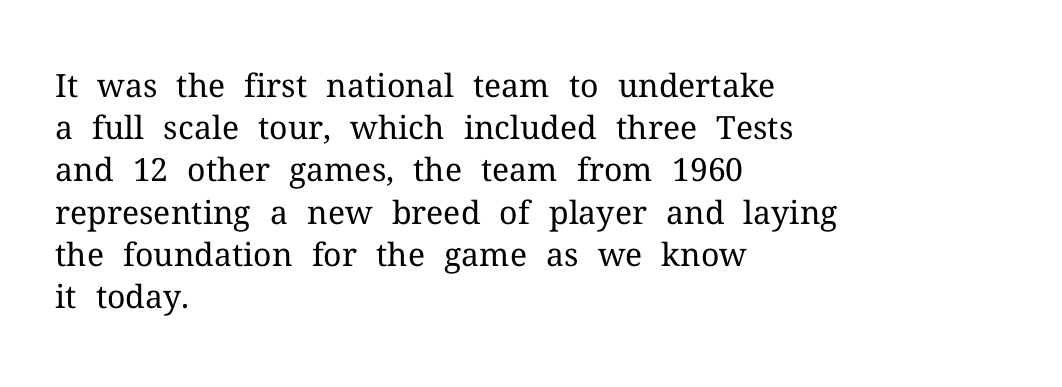
{"serif": "yes", "italic": "no", "bold": "no", "weight": "regular", "width": "normal", "stroke_contrast": "medium", "x_height": "medium", "monospaced": "no", "underline": "no", "align": "left", "line_spacing": "normal", "line_spacing_ratio": 1.32, "letter_spacing": "normal", "letter_spacing_em": 0.0, "glyph_px": 32}
